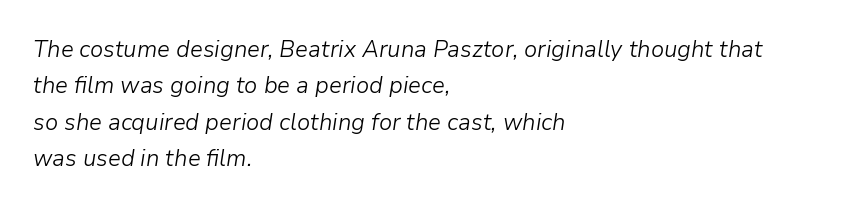
{"italic": "yes", "lean": "right", "slant_degrees": 9, "bold": "no", "underline": "no", "align": "left", "line_spacing": "normal", "line_spacing_ratio": 1.58, "letter_spacing": "normal", "letter_spacing_em": 0.0, "glyph_px": 23}
